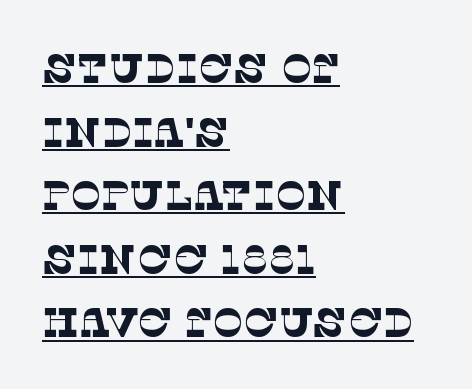
The image shows 41 px thin serif type; set left-aligned, normal line spacing (1.55x), normal letter spacing, underlined; low stroke contrast and a large x-height.
